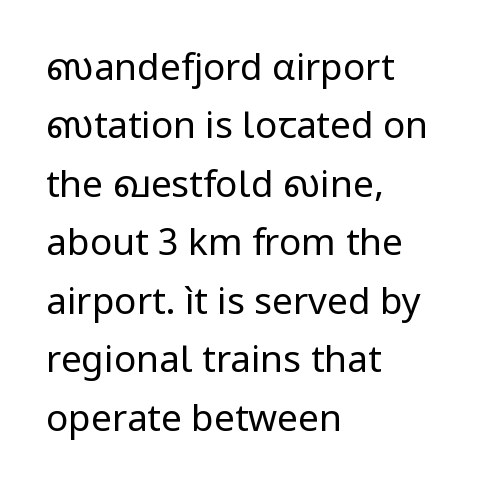
Q: Is the text bold? A: No.
Q: Is the text italic (slanted)? A: No, it is upright.
Q: Is the typeface a serif or a sans-serif typeface? A: Sans-serif.
Q: Is the text underlined? A: No.
Q: How is the paragraph aligned? A: Left-aligned.
Q: Is the spacing between letters normal or unusually wide? A: Normal.
Q: Is the spacing between lines tight, normal or loose? A: Normal.
Q: Width (condensed, normal, or wide)? A: Normal.
Q: Stroke contrast? A: Low.
Q: x-height? A: Medium.
Q: Monospaced? A: No.
